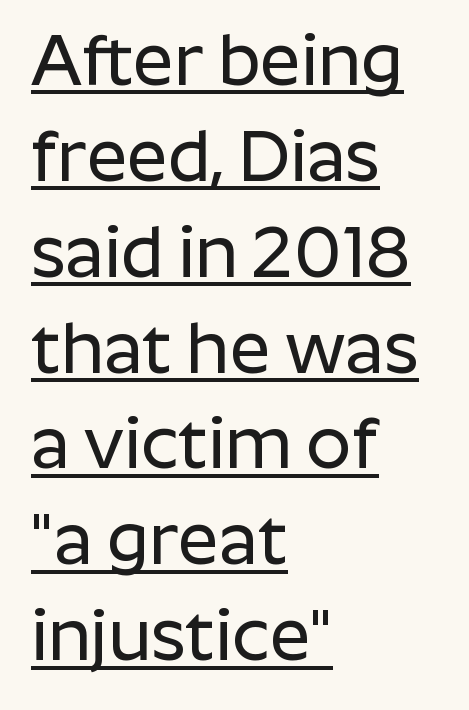
Q: Is the text italic (slanted)? A: No, it is upright.
Q: Is the typeface a serif or a sans-serif typeface? A: Sans-serif.
Q: Is the text underlined? A: Yes.
Q: How is the paragraph aligned? A: Left-aligned.
Q: Is the spacing between letters normal or unusually wide? A: Normal.
Q: Is the spacing between lines tight, normal or loose? A: Normal.
Q: Width (condensed, normal, or wide)? A: Normal.
Q: Stroke contrast? A: Low.
Q: x-height? A: Medium.
Q: Monospaced? A: No.
